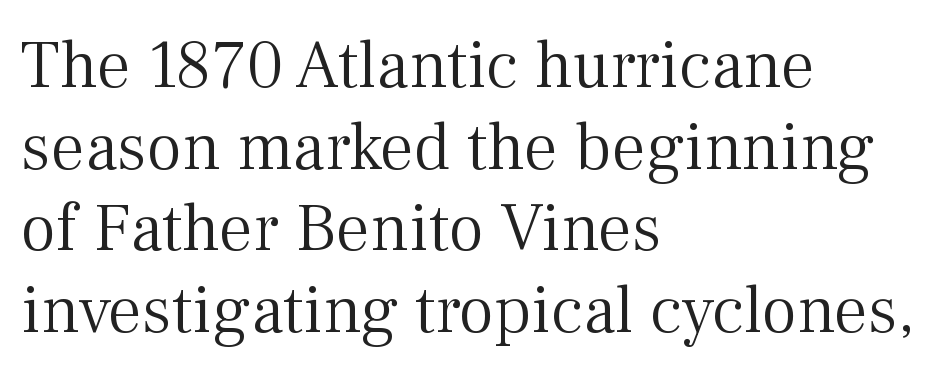
{"serif": "yes", "italic": "no", "bold": "no", "weight": "light", "width": "normal", "stroke_contrast": "medium", "x_height": "medium", "monospaced": "no", "underline": "no", "align": "left", "line_spacing_ratio": 1.2, "letter_spacing": "normal", "letter_spacing_em": 0.0, "glyph_px": 68}
